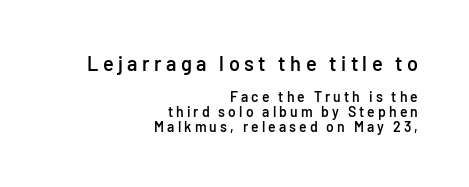
The image shows 20 px text type, upright; set right-aligned, tight line spacing (1.06x), unusually wide letter spacing (+0.22 em), not underlined; the first (top) block is 1.43x larger.
